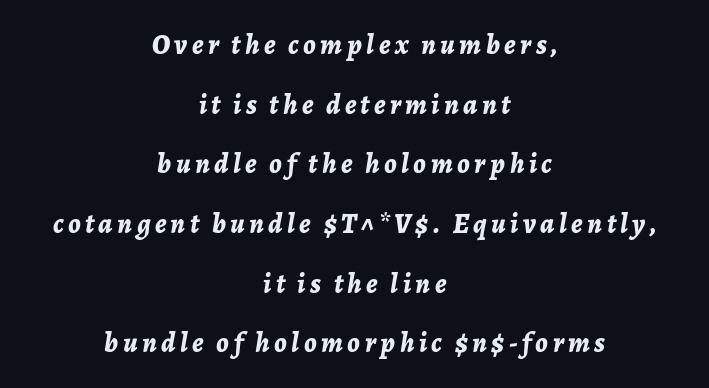
Character widths vary here, with narrow letters taking less room than wide ones. Unmarked baselines from the first word to the last. Notice how the stems are inclined rather than vertical — that's the hallmark of italics. Summary of weight: heavy, a full bold. Does the copy run flush right? No — it is centered line by line. What's the leading like? Stretched, with rows far apart.
